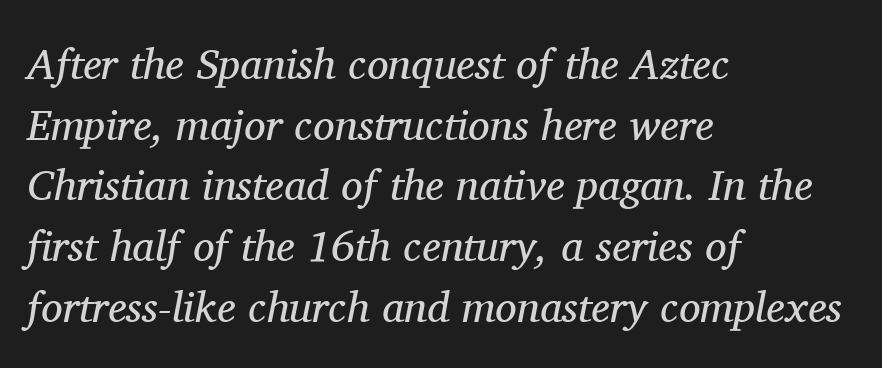
Alignment: flush left. This is serif lettering, the kind often seen in printed books. Words float on clear page, feet unadorned. The font's italic variant was chosen for this text. Quick note: interline space is typical. Here the designer chose a conventional face with non-uniform glyph widths.
